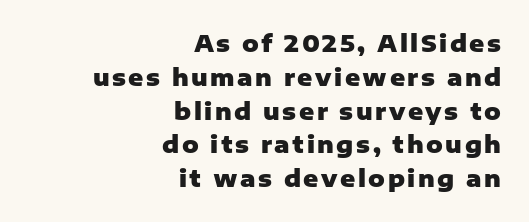
{"italic": "no", "bold": "yes", "underline": "no", "align": "right", "line_spacing": "normal", "line_spacing_ratio": 1.47, "glyph_px": 23}
